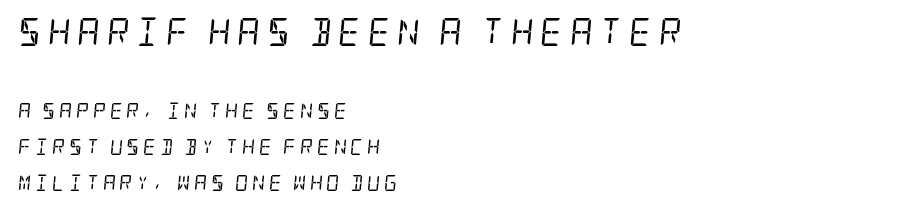
The image shows 28 px regular-weight, condensed serif type, italic (leaning right); set left-aligned, loose line spacing (2.25x), unusually wide letter spacing (+0.24 em), not underlined; the first (top) block is 1.75x larger; low stroke contrast and a large x-height.
